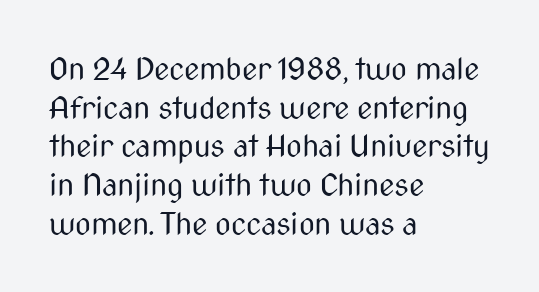
The image shows 31 px regular-weight, condensed sans-serif type, upright; set left-aligned, normal line spacing (1.25x), normal letter spacing, not underlined; medium stroke contrast and a medium x-height.
